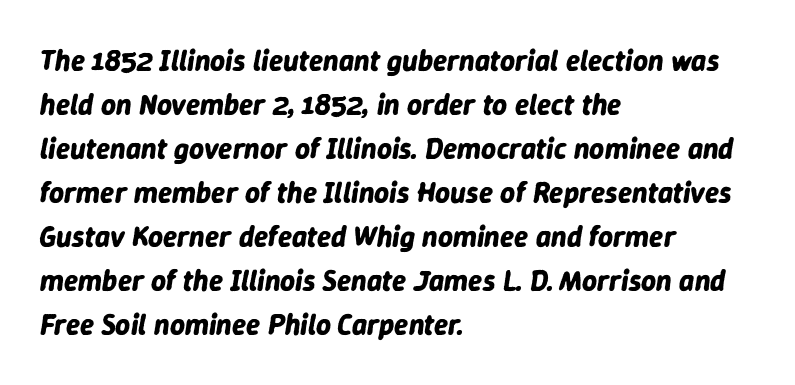
When letters slant like this, we call the style italic. The rendering uses natural spacing where letterforms have individual widths. Type without underlining. The typesetter chose a ragged-right arrangement here.
